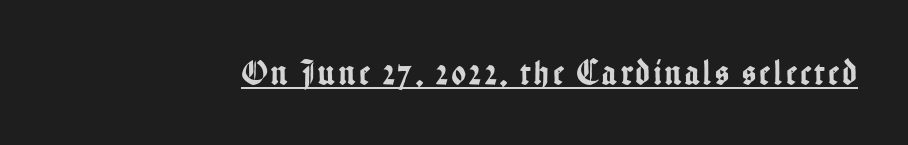
Q: Is the text italic (slanted)? A: No, it is upright.
Q: Is the typeface a serif or a sans-serif typeface? A: Sans-serif.
Q: Is the text underlined? A: Yes.
Q: Width (condensed, normal, or wide)? A: Condensed.
Q: Stroke contrast? A: Low.
Q: x-height? A: Medium.
Q: Monospaced? A: No.
